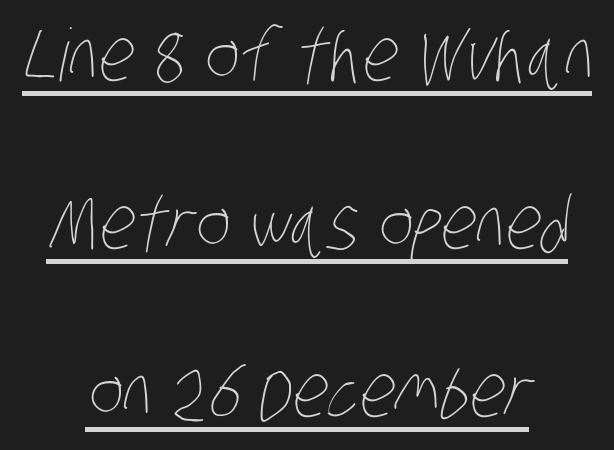
The image shows 73 px thin, condensed type; set centered, loose line spacing (2.3x), normal letter spacing, underlined; low stroke contrast and a large x-height.
